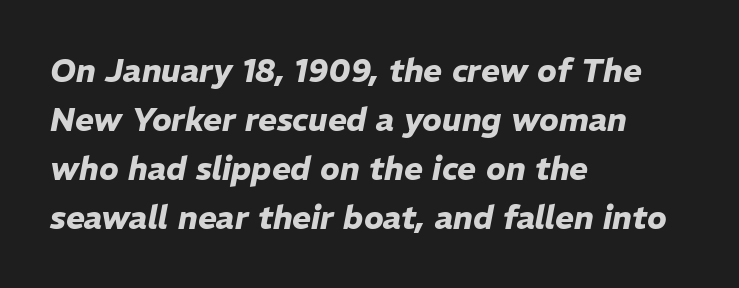
{"italic": "yes", "lean": "right", "slant_degrees": 11, "bold": "yes", "weight": "heavy", "width": "normal", "stroke_contrast": "low", "x_height": "medium", "monospaced": "no", "underline": "no", "align": "left", "line_spacing": "normal", "line_spacing_ratio": 1.53, "letter_spacing": "normal", "letter_spacing_em": 0.0, "glyph_px": 32}
